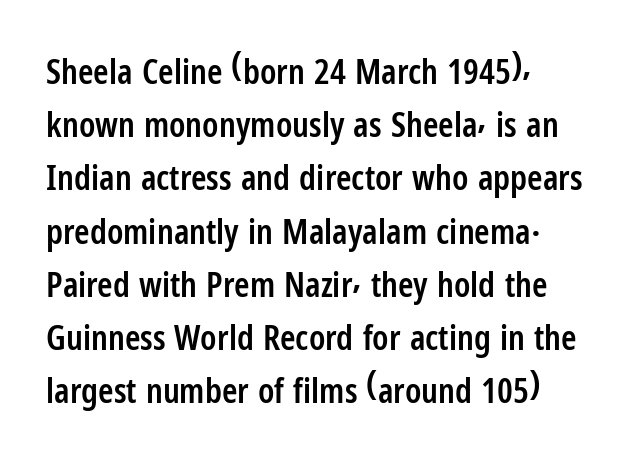
The image shows 35 px semibold, condensed sans-serif type, upright; set left-aligned, normal line spacing (1.52x), normal letter spacing, not underlined; low stroke contrast and a medium x-height.
